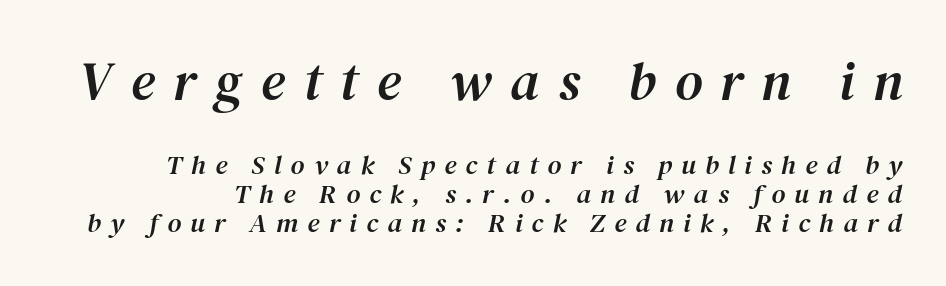
The image shows 54 px serif type, italic (leaning right); set tight line spacing (1.08x), unusually wide letter spacing (+0.34 em), not underlined; the first (top) block is 2.0x larger; medium stroke contrast and a medium x-height.
